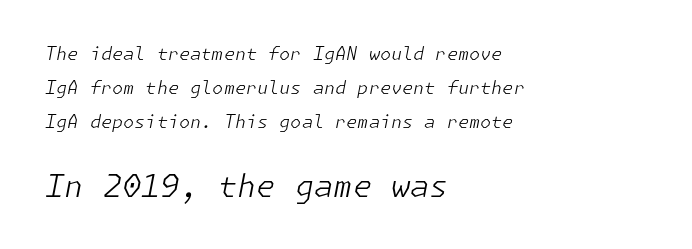
Typesetter's note — lower block bumped up in size, upper block left smaller. Italic? Definitely — the glyphs are oblique. Words appear dense and cohesive because spacing is normal. Which margin do the lines hug? The left one — the right edge is uneven. Compared with a typical body face, this is equally light or lighter still.
